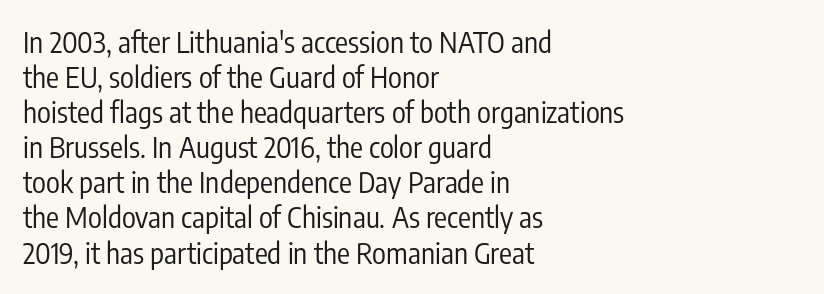
The font is comparable to plain body text, perhaps lighter. Nope, no serifs anywhere on these letters. You could not count columns in this text — the font is proportionally spaced. The axis of the letterforms is exactly vertical. Teacher's note: observe the even left margin — that is flush-left alignment. The line texture is even and compact thanks to regular tracking.
